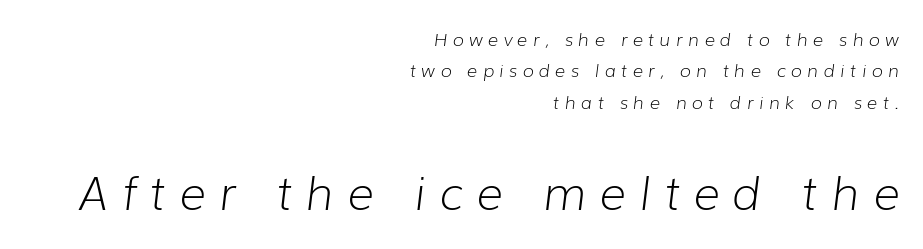
Q: Is the text bold? A: No.
Q: Is the text italic (slanted)? A: Yes, it leans right by about 7 degrees.
Q: Is the text underlined? A: No.
Q: How is the paragraph aligned? A: Right-aligned.
Q: Is the spacing between letters normal or unusually wide? A: Unusually wide.
Q: Which block of text is set in a larger size, the first (top) or the second (bottom)? A: The second (bottom) one.
Q: Width (condensed, normal, or wide)? A: Normal.
Q: Stroke contrast? A: Low.
Q: x-height? A: Medium.
Q: Monospaced? A: No.
